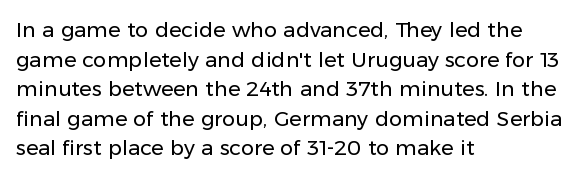
The image shows 21 px text type, upright; set left-aligned, normal line spacing (1.41x), normal letter spacing, not underlined.
